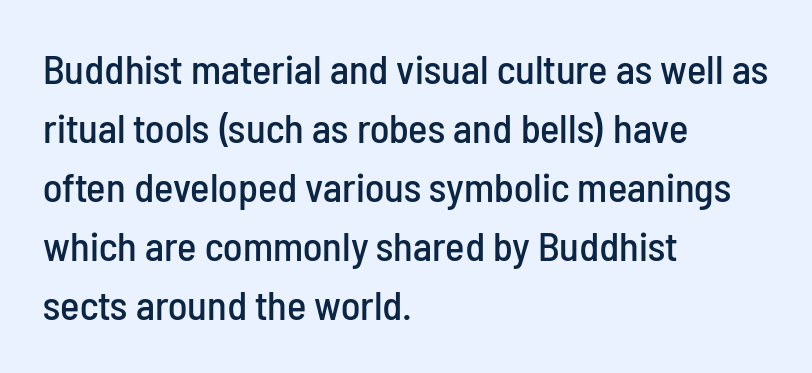
Q: Is the text italic (slanted)? A: No, it is upright.
Q: Is the typeface a serif or a sans-serif typeface? A: Sans-serif.
Q: Is the text underlined? A: No.
Q: How is the paragraph aligned? A: Left-aligned.
Q: Is the spacing between letters normal or unusually wide? A: Normal.
Q: Is the spacing between lines tight, normal or loose? A: Normal.
Q: Width (condensed, normal, or wide)? A: Condensed.
Q: Stroke contrast? A: Low.
Q: x-height? A: Medium.
Q: Monospaced? A: No.
